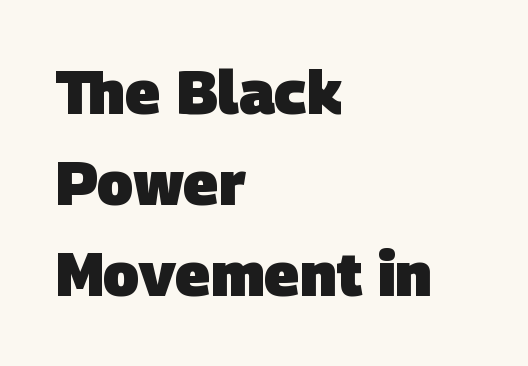
{"serif": "no", "bold": "yes", "weight": "heavy", "width": "normal", "stroke_contrast": "low", "x_height": "large", "monospaced": "no", "underline": "no", "align": "left", "line_spacing": "normal", "line_spacing_ratio": 1.52, "letter_spacing": "normal", "letter_spacing_em": 0.0, "glyph_px": 60}
